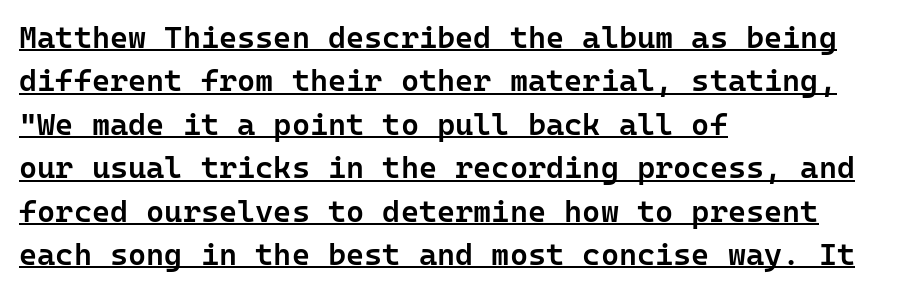
Q: Is the text bold? A: Semi-bold.
Q: Is the text italic (slanted)? A: No, it is upright.
Q: Is the typeface a serif or a sans-serif typeface? A: Sans-serif.
Q: Is the text underlined? A: Yes.
Q: How is the paragraph aligned? A: Left-aligned.
Q: Is the spacing between letters normal or unusually wide? A: Normal.
Q: Is the spacing between lines tight, normal or loose? A: Normal.
Q: Width (condensed, normal, or wide)? A: Normal.
Q: Stroke contrast? A: Low.
Q: x-height? A: Medium.
Q: Monospaced? A: Yes.
